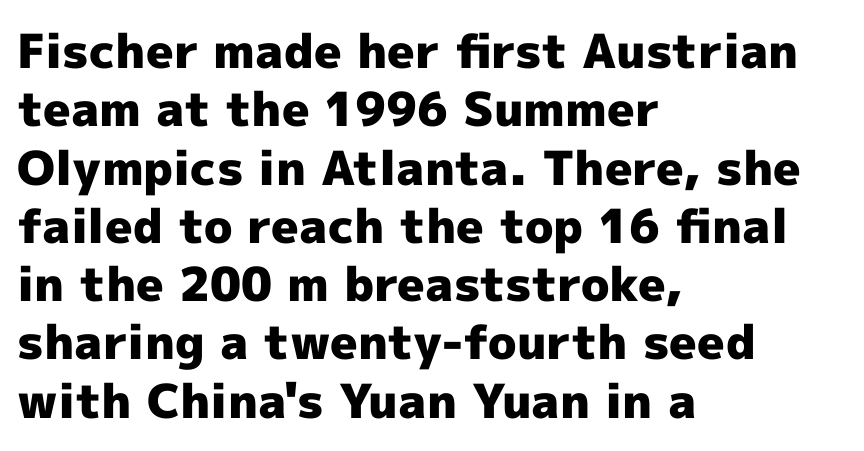
The image shows 47 px heavy sans-serif type, upright; set left-aligned, line spacing 1.24x, normal letter spacing, not underlined; a medium x-height.
